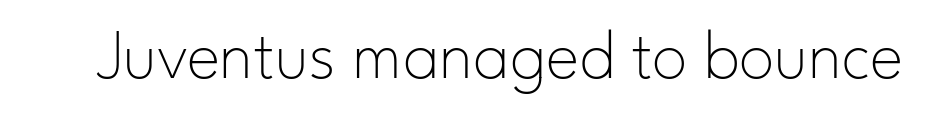
Spacing verdict: proportional, widths tailored to each character. Weight: in the light-to-regular range. Any mark beneath the type? The region is blank. If you drew a line through each stem, it would be perfectly vertical. There is no visible air inserted between adjacent glyphs. The typeface chosen for these lines omits serifs.
